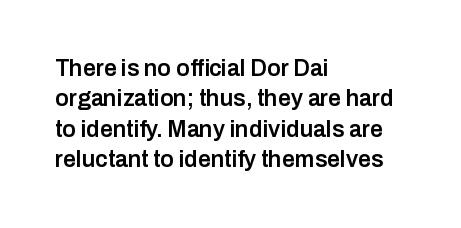
The space between consecutive lines is moderate. Each glyph is drawn with semibold strokes, heavier than normal yet not fully bold. Casual observation: everything's shoved over to the left. Letters rest on an invisible, unmarked baseline. It's the straight-up-and-down kind of type. Standard letterfit; no display-style spreading of the glyphs.
